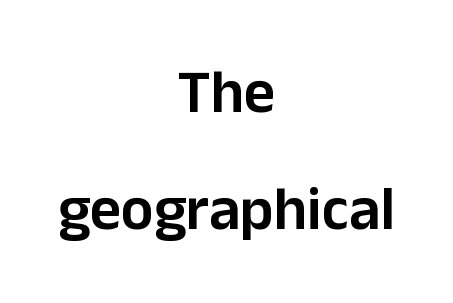
{"serif": "no", "italic": "no", "bold": "semi", "weight": "semibold", "width": "normal", "stroke_contrast": "low", "x_height": "medium", "monospaced": "no", "underline": "no", "align": "center", "line_spacing": "loose", "line_spacing_ratio": 1.92, "letter_spacing": "normal", "letter_spacing_em": 0.0, "glyph_px": 61}
